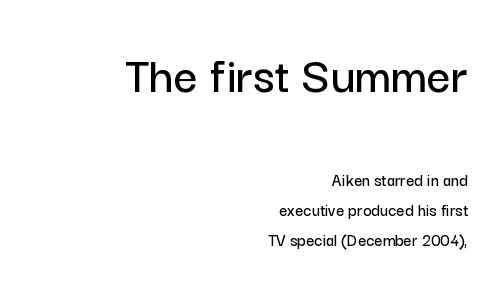
Is this a fixed-width face? No — the glyphs have proportional, varying widths. Decoration check: the copy has no underline. These lines stack with their right ends in a neat column. The passage shown stacks its lines at a standard gap. Each word holds together tightly as a unit, with standard inter-letter gaps.
